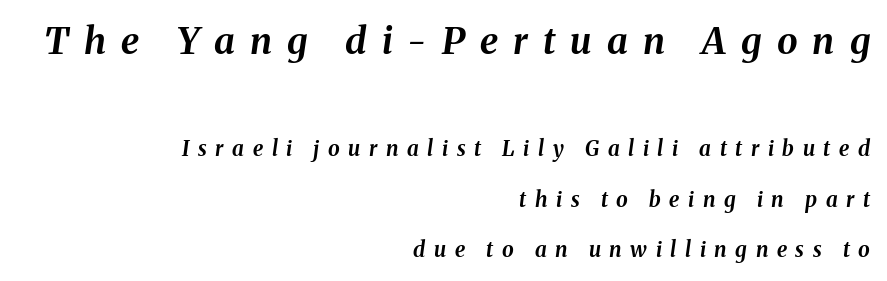
{"italic": "yes", "lean": "right", "slant_degrees": 8, "bold": "yes", "weight": "bold", "width": "normal", "stroke_contrast": "medium", "x_height": "medium", "monospaced": "no", "underline": "no", "align": "right", "line_spacing": "loose", "line_spacing_ratio": 2.4, "letter_spacing": "wide", "letter_spacing_em": 0.41, "larger_block": "first", "size_ratio": 1.76, "glyph_px": 37}
